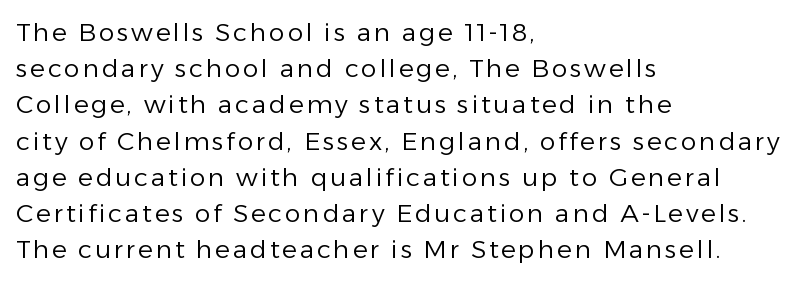
{"italic": "no", "bold": "no", "underline": "no", "align": "left", "line_spacing": "normal", "line_spacing_ratio": 1.45, "glyph_px": 25}
